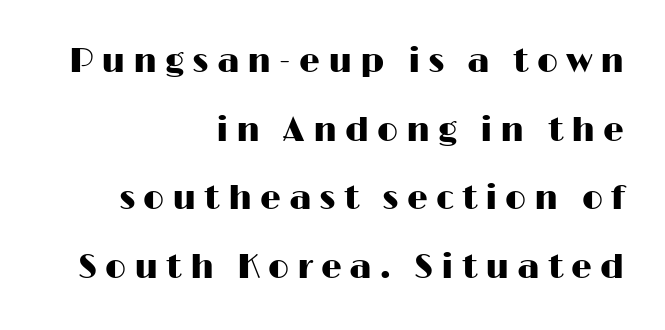
Reading down the block, your eye finds every line finishing at a fixed right position. A bare baseline throughout the passage. Serifs: no, the terminals of the letterforms are clean. The specimen reads as upright at a glance.
